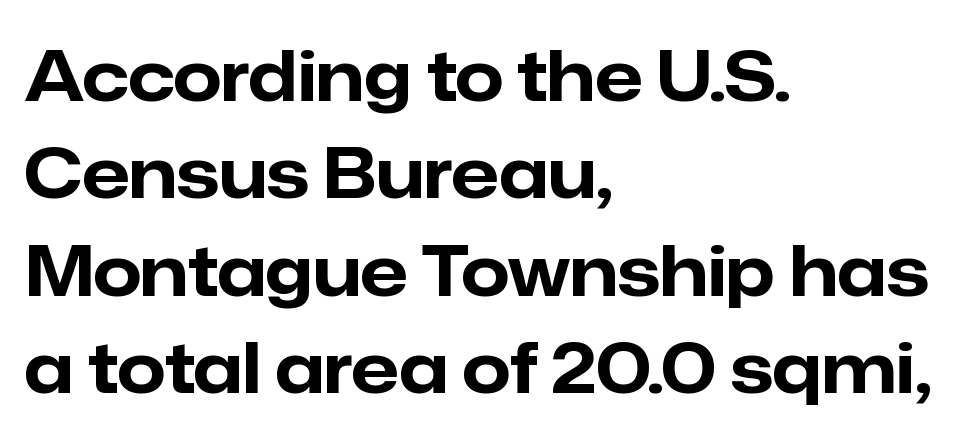
{"serif": "no", "italic": "no", "bold": "yes", "weight": "bold", "width": "normal", "stroke_contrast": "low", "x_height": "medium", "monospaced": "no", "underline": "no", "align": "left", "line_spacing": "normal", "line_spacing_ratio": 1.41, "letter_spacing": "normal", "letter_spacing_em": 0.0, "glyph_px": 69}
